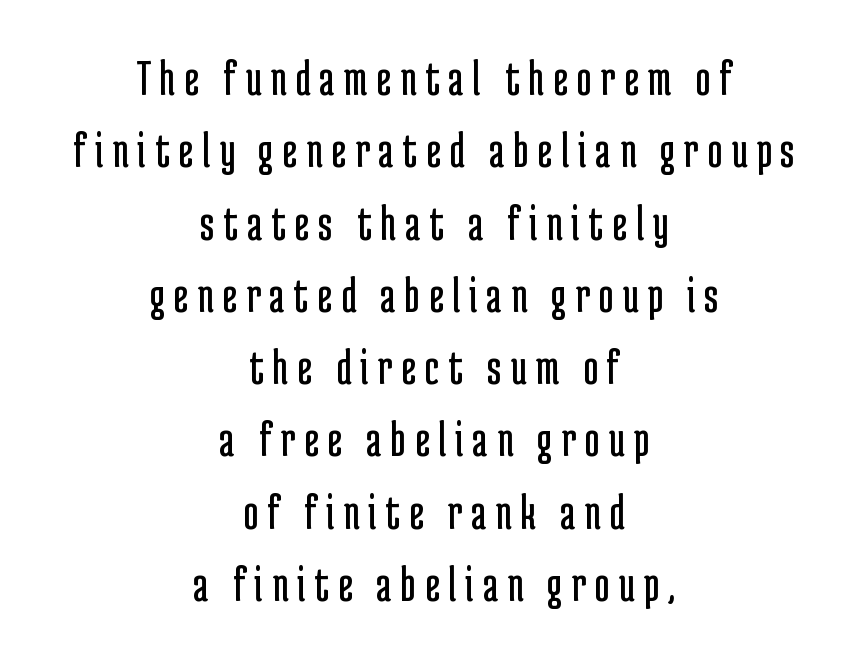
{"serif": "no", "italic": "no", "bold": "no", "weight": "regular", "width": "condensed", "stroke_contrast": "low", "x_height": "medium", "monospaced": "no", "underline": "no", "align": "center", "line_spacing": "normal", "line_spacing_ratio": 1.39, "glyph_px": 52}
